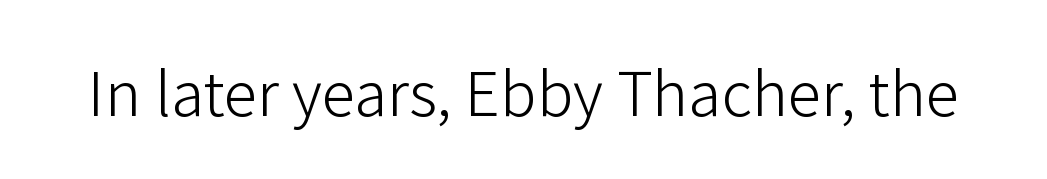
A quiet, ordinary-to-light weight characterises the typeface. The letters stand straight up with perfectly vertical stems. A sans-serif font was chosen for this passage. The area under the type is left untouched. The letters advance in unequal steps, a hallmark of proportional type.
